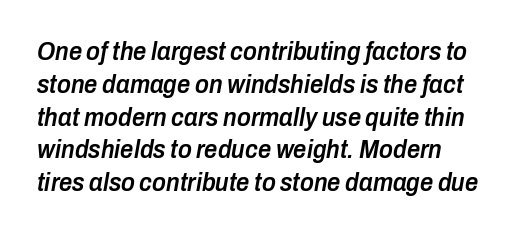
{"italic": "yes", "lean": "right", "slant_degrees": 10, "bold": "semi", "underline": "no", "align": "left", "line_spacing": "normal", "line_spacing_ratio": 1.26, "letter_spacing": "normal", "letter_spacing_em": 0.0, "glyph_px": 26}
